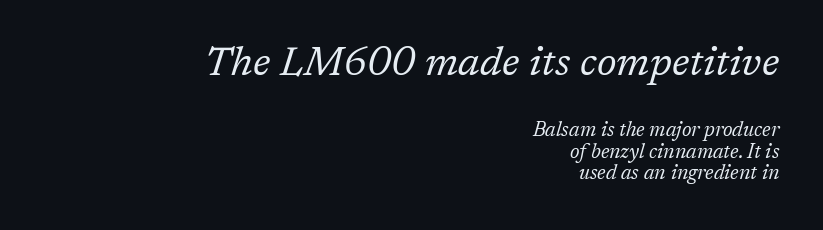
{"serif": "yes", "italic": "yes", "lean": "right", "slant_degrees": 17, "bold": "no", "weight": "regular", "width": "normal", "stroke_contrast": "low", "x_height": "medium", "monospaced": "no", "underline": "no", "align": "right", "line_spacing": "tight", "line_spacing_ratio": 1.08, "letter_spacing": "normal", "letter_spacing_em": 0.0, "larger_block": "first", "size_ratio": 2.05, "glyph_px": 41}
